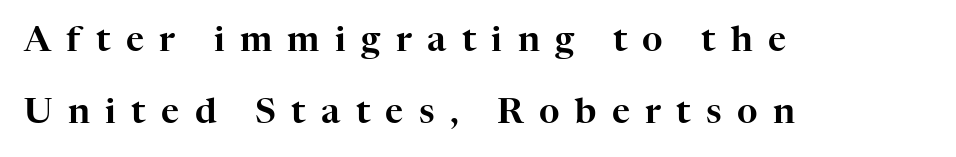
Q: Is the text italic (slanted)? A: No, it is upright.
Q: Is the typeface a serif or a sans-serif typeface? A: Serif.
Q: Is the text underlined? A: No.
Q: How is the paragraph aligned? A: Left-aligned.
Q: Is the spacing between letters normal or unusually wide? A: Unusually wide.
Q: Is the spacing between lines tight, normal or loose? A: Loose.
Q: Width (condensed, normal, or wide)? A: Normal.
Q: Stroke contrast? A: High.
Q: x-height? A: Medium.
Q: Monospaced? A: No.
